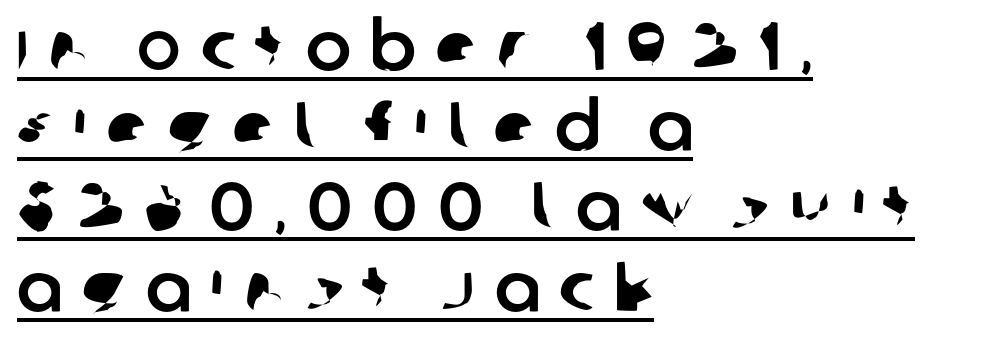
The image shows 68 px sans-serif type; set left-aligned, line spacing 1.18x, unusually wide letter spacing (+0.29 em), underlined; low stroke contrast and a large x-height.
